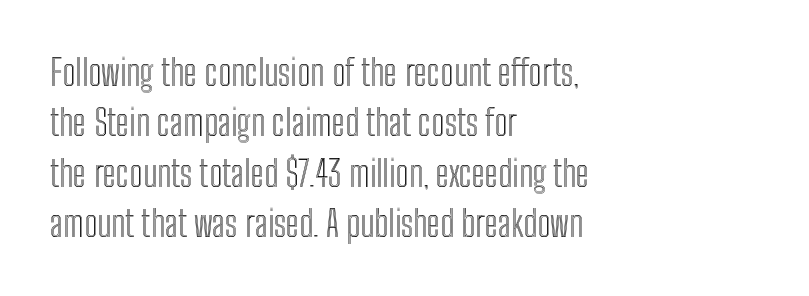
The image shows 36 px condensed type, upright; set left-aligned, normal line spacing (1.4x), normal letter spacing, not underlined; a medium x-height.
